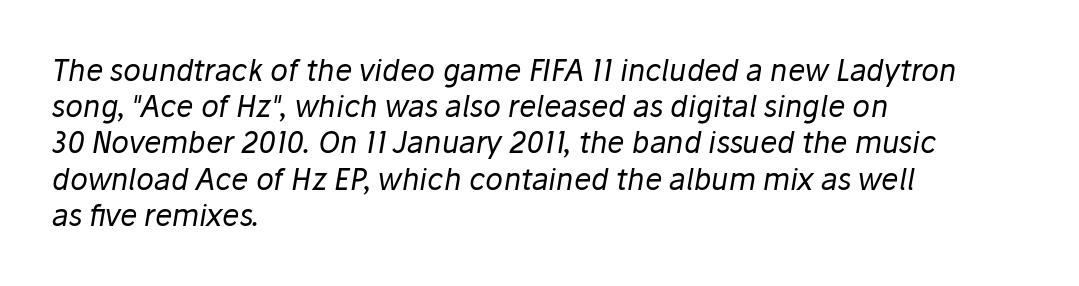
The type is set solid horizontally, with unmodified tracking. The rows are spaced the way most documents space them. A quiet, ordinary-to-light weight characterises the typeface. The letters advance in unequal steps, a hallmark of proportional type.
